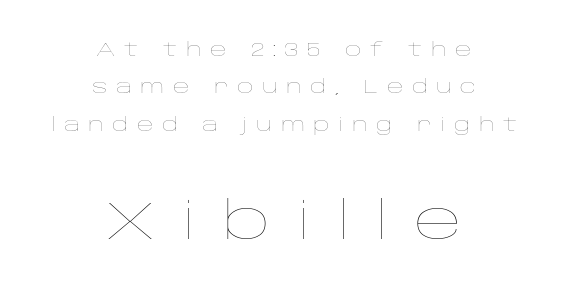
{"italic": "no", "bold": "no", "weight": "thin", "width": "wide", "stroke_contrast": "low", "x_height": "large", "monospaced": "no", "underline": "no", "align": "center", "line_spacing": "loose", "line_spacing_ratio": 2.08, "letter_spacing": "wide", "letter_spacing_em": 0.47, "larger_block": "second", "size_ratio": 2.94, "glyph_px": 53}
